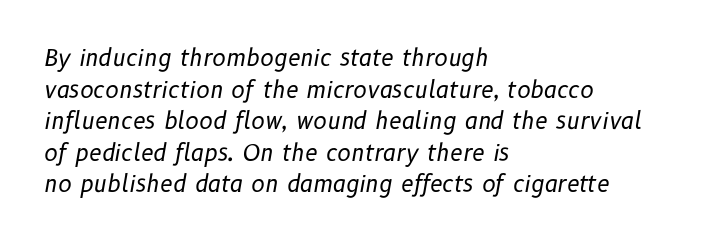
The type is set solid horizontally, with unmodified tracking. These glyphs show unthickened strokes, regular width or finer. Anything drawn beneath the words? Only blank space. Successive baselines arrive at the customary interval. The lines in this sample share a left origin and differ only in where they stop. This sample uses an oblique cut, with every glyph tilted off the vertical.
